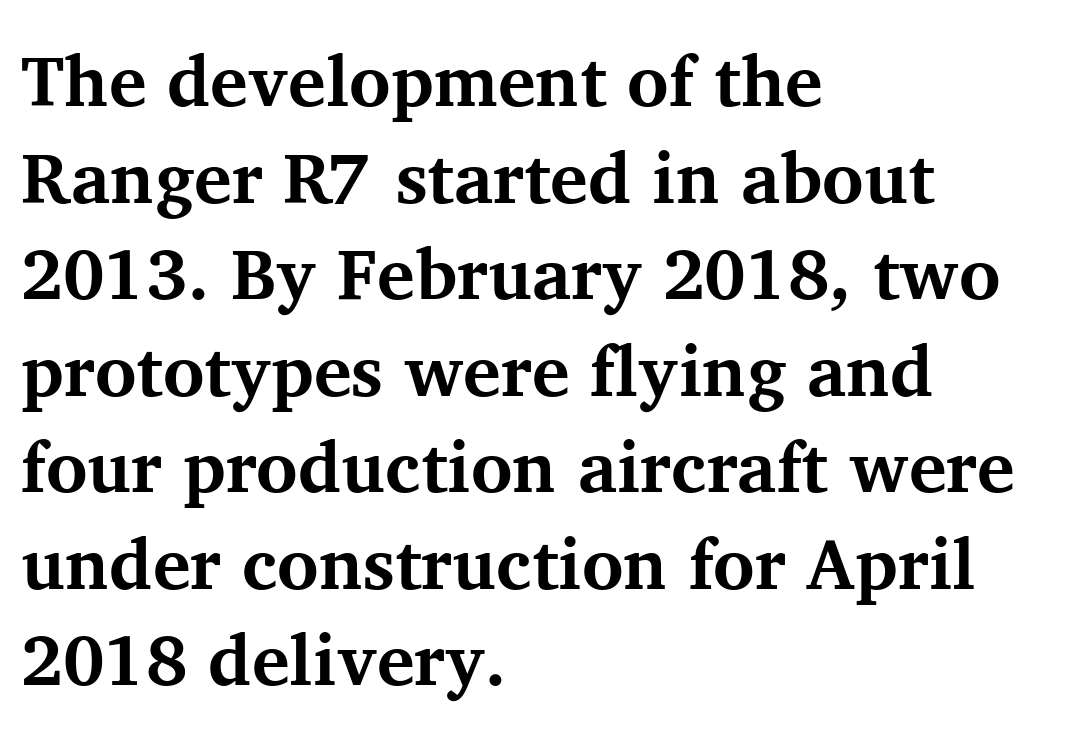
The image shows 71 px bold serif type, upright; set left-aligned, normal line spacing (1.36x), normal letter spacing, not underlined; medium stroke contrast and a medium x-height.
